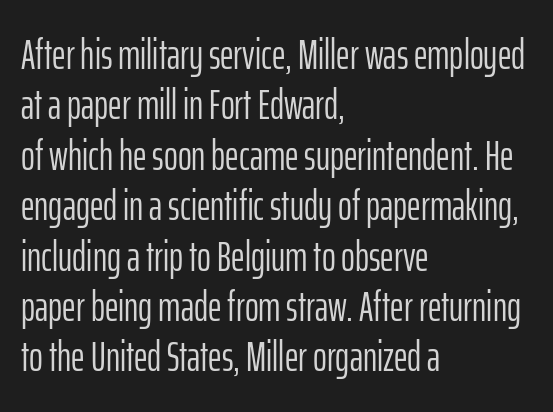
{"serif": "no", "italic": "no", "bold": "no", "weight": "light", "width": "condensed", "stroke_contrast": "low", "x_height": "medium", "monospaced": "no", "underline": "no", "align": "left", "line_spacing_ratio": 1.2, "letter_spacing": "normal", "letter_spacing_em": 0.0, "glyph_px": 42}
